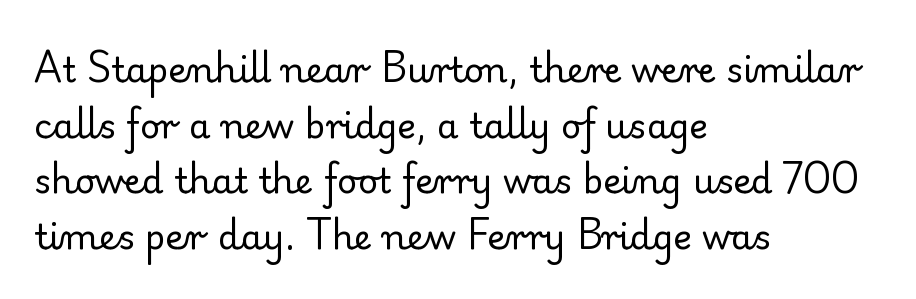
{"serif": "yes", "italic": "no", "bold": "no", "weight": "regular", "width": "normal", "stroke_contrast": "low", "x_height": "small", "monospaced": "no", "underline": "no", "align": "left", "line_spacing": "normal", "line_spacing_ratio": 1.59, "letter_spacing": "normal", "letter_spacing_em": 0.0, "glyph_px": 35}
